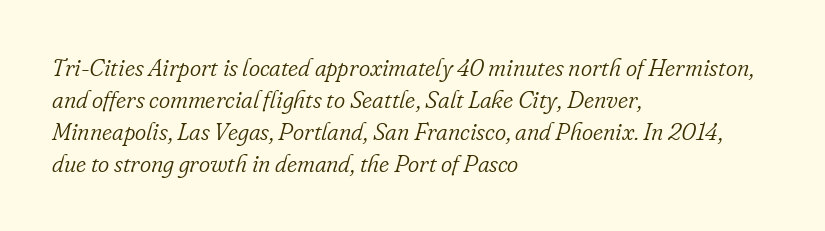
{"italic": "yes", "lean": "right", "slant_degrees": 16, "bold": "no", "underline": "no", "align": "left", "line_spacing": "normal", "line_spacing_ratio": 1.33, "letter_spacing": "normal", "letter_spacing_em": 0.0, "glyph_px": 24}
